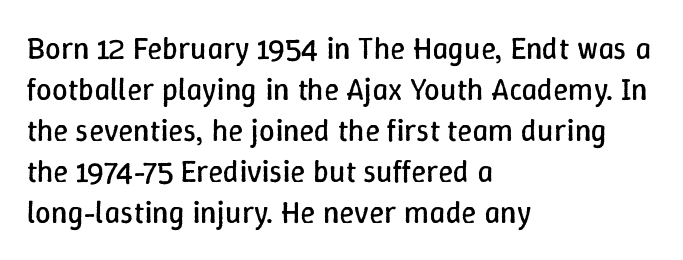
{"italic": "no", "bold": "no", "weight": "regular", "width": "normal", "stroke_contrast": "low", "x_height": "medium", "monospaced": "no", "underline": "no", "align": "left", "line_spacing": "normal", "line_spacing_ratio": 1.32, "letter_spacing": "normal", "letter_spacing_em": 0.0, "glyph_px": 31}
